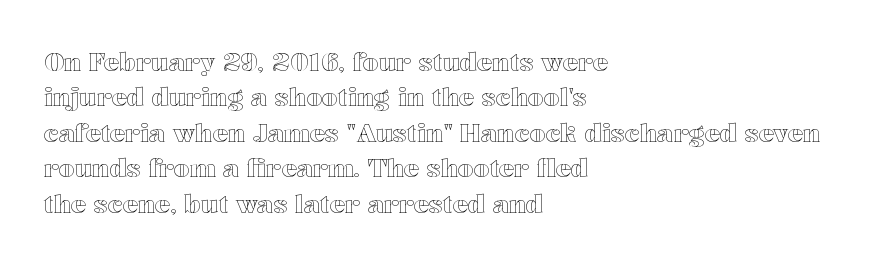
{"italic": "no", "underline": "no", "align": "left", "line_spacing": "normal", "line_spacing_ratio": 1.42, "letter_spacing": "normal", "letter_spacing_em": 0.0, "glyph_px": 25}
